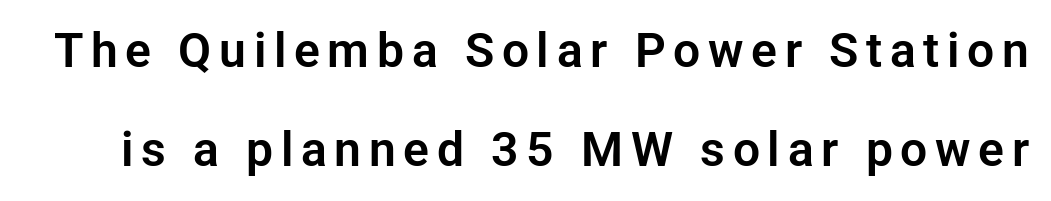
Q: Is the text italic (slanted)? A: No, it is upright.
Q: Is the typeface a serif or a sans-serif typeface? A: Sans-serif.
Q: Is the text underlined? A: No.
Q: Is the spacing between lines tight, normal or loose? A: Loose.
Q: Width (condensed, normal, or wide)? A: Normal.
Q: Stroke contrast? A: Low.
Q: x-height? A: Medium.
Q: Monospaced? A: No.
